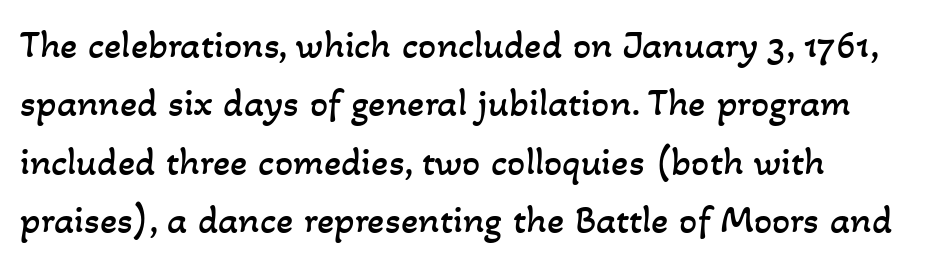
Q: Is the text bold? A: No.
Q: Is the text underlined? A: No.
Q: How is the paragraph aligned? A: Left-aligned.
Q: Is the spacing between letters normal or unusually wide? A: Normal.
Q: Is the spacing between lines tight, normal or loose? A: Normal.
Q: Width (condensed, normal, or wide)? A: Normal.
Q: Stroke contrast? A: Low.
Q: x-height? A: Small.
Q: Monospaced? A: No.
